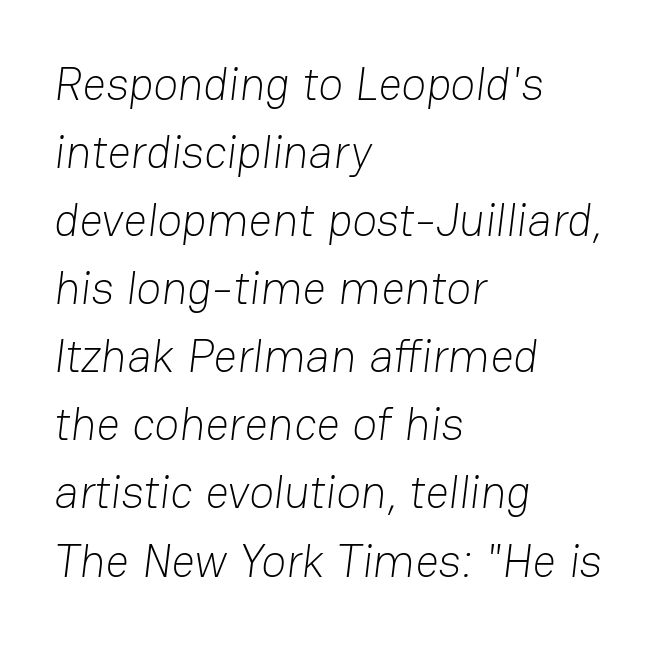
The face used here is proportionally spaced, like ordinary book or web type. The typesetting does not lean heavy: it is not bold. This rendering uses left alignment, leaving the right contour irregular. Normally led — the rows are evenly, conventionally spaced.
